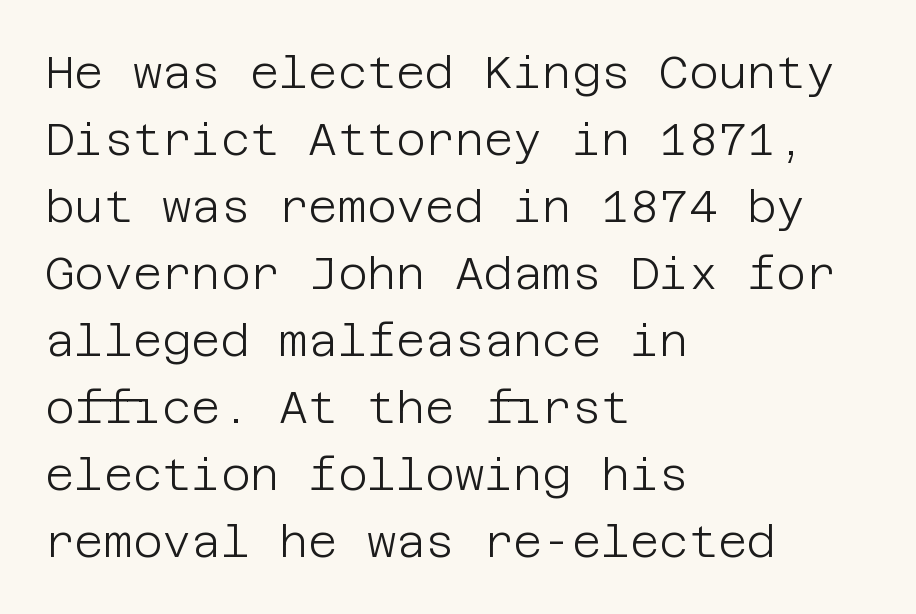
On a weight scale, this lands at 450 or below. Default kerning and tracking; the words read as compact shapes. One glance says typical: line gaps are just what's usual. Italic? Not at all — the glyphs are vertical.
